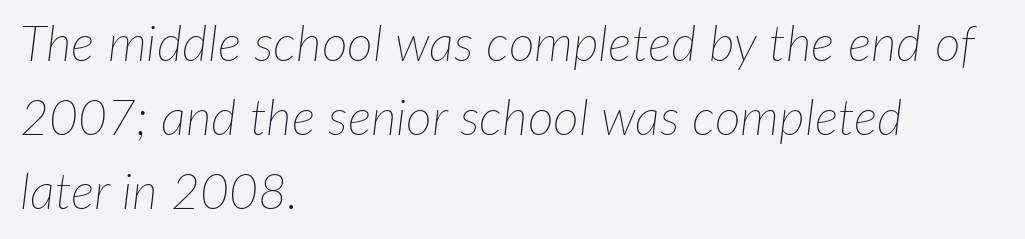
The image shows 50 px thin type, italic (leaning right); set left-aligned, normal line spacing (1.48x), normal letter spacing, not underlined; low stroke contrast and a medium x-height.
